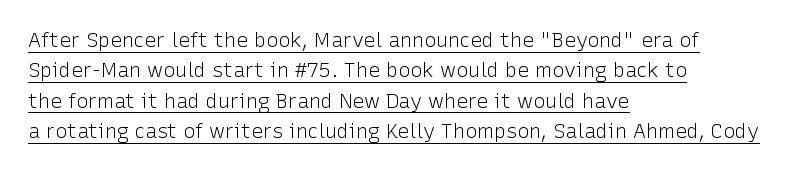
The horizontal fit of the characters is conventional and even. The leading is moderate, giving the passage an even texture. These glyphs show unthickened strokes, regular width or finer. Compared with a centered layout, this one pins lines to the left instead. A typesetter would mark this as roman, not italic. Is there an underline? Yes — a line sits under the letters.
